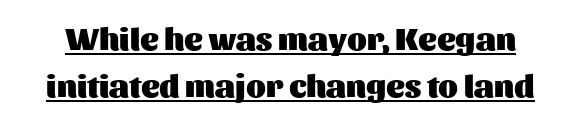
Are there feet on the stems? There aren't — it's a sans. Does the lettering tilt? It doesn't — this is upright. These lines sit exactly where default settings would place them. Stroke thickness is high; the sample reads as a true bold. Here the glyphs are tracked normally, forming tight word shapes.
